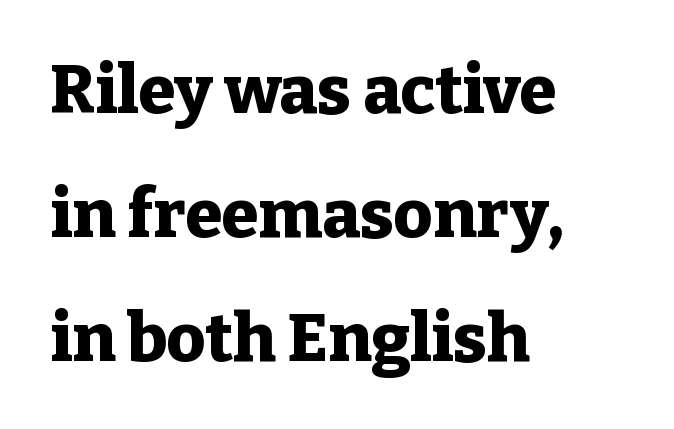
To sum up the face: it has serifs. The setting favours the left margin, as ordinary paragraphs usually do. Type without underlining. Character widths vary here, with narrow letters taking less room than wide ones. You can tell it's not italic because the verticals are truly vertical. This sample uses plain, unmodified letter spacing.
